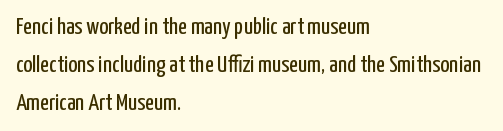
{"italic": "no", "bold": "no", "underline": "no", "align": "left", "line_spacing": "normal", "line_spacing_ratio": 1.58, "letter_spacing": "normal", "letter_spacing_em": 0.0, "glyph_px": 24}
